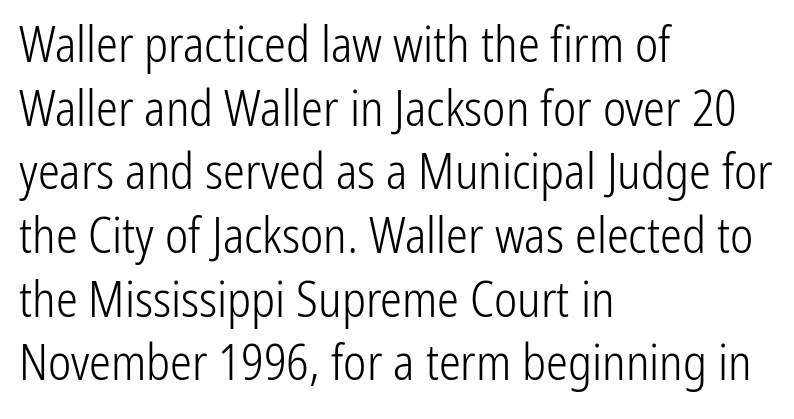
These lines were composed using upright roman letters. The horizontal fit of the characters is conventional and even. Grotesque or geometric, the face here clearly has no serifs. Proportional: the letters do not fall into vertical columns. Stroke mass is kept to a normal reading level or below.
